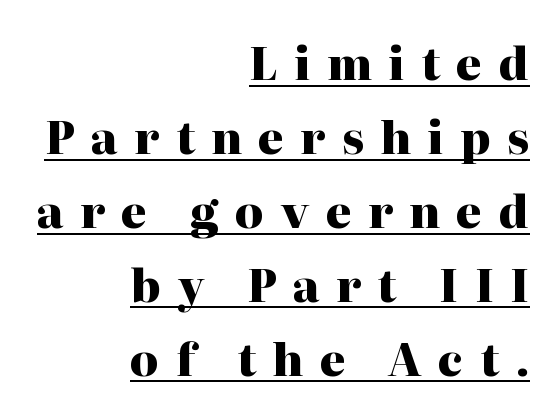
The image shows 44 px heavy serif type, upright; set right-aligned, normal line spacing (1.68x), unusually wide letter spacing (+0.38 em), underlined; high stroke contrast and a medium x-height.
